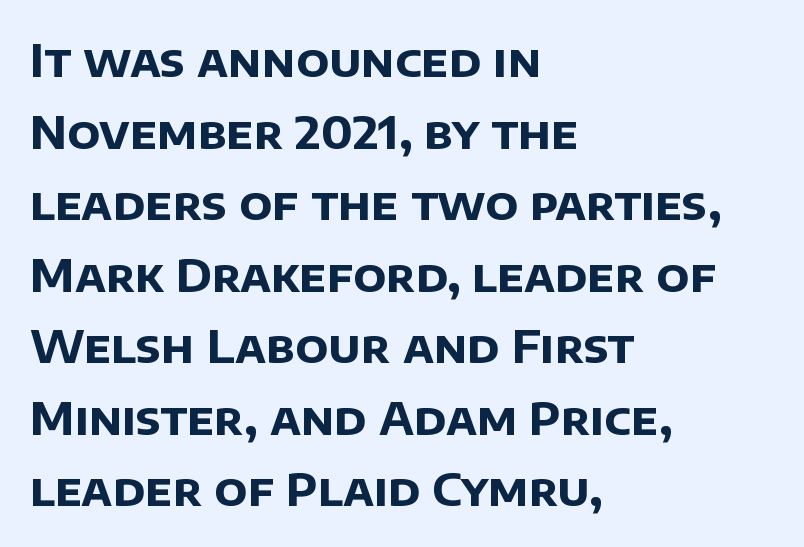
Q: Is the text bold? A: Yes.
Q: Is the typeface a serif or a sans-serif typeface? A: Sans-serif.
Q: Is the text underlined? A: No.
Q: How is the paragraph aligned? A: Left-aligned.
Q: Is the spacing between letters normal or unusually wide? A: Normal.
Q: Is the spacing between lines tight, normal or loose? A: Normal.
Q: Width (condensed, normal, or wide)? A: Normal.
Q: Stroke contrast? A: Low.
Q: x-height? A: Large.
Q: Monospaced? A: No.
